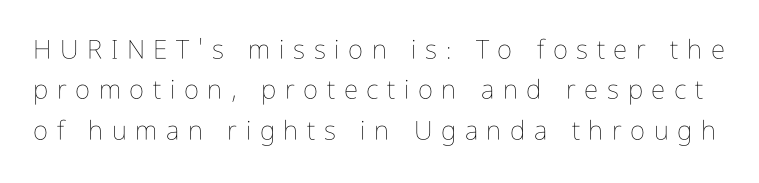
Q: Is the text bold? A: No.
Q: Is the text italic (slanted)? A: No, it is upright.
Q: Is the text underlined? A: No.
Q: Is the spacing between letters normal or unusually wide? A: Unusually wide.
Q: Is the spacing between lines tight, normal or loose? A: Normal.
